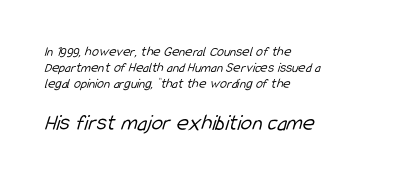
{"bold": "no", "underline": "no", "align": "left", "line_spacing": "tight", "line_spacing_ratio": 1.15, "letter_spacing": "normal", "letter_spacing_em": 0.0, "larger_block": "second", "size_ratio": 1.64, "glyph_px": 23}
